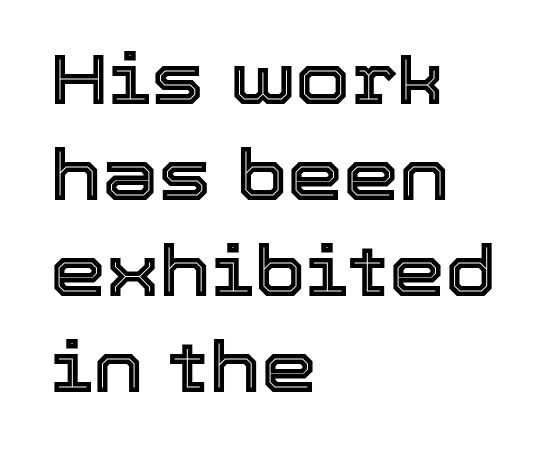
Q: Is the text italic (slanted)? A: No, it is upright.
Q: Is the text underlined? A: No.
Q: How is the paragraph aligned? A: Left-aligned.
Q: Is the spacing between letters normal or unusually wide? A: Normal.
Q: Is the spacing between lines tight, normal or loose? A: Normal.
Q: Width (condensed, normal, or wide)? A: Normal.
Q: x-height? A: Medium.
Q: Monospaced? A: No.
